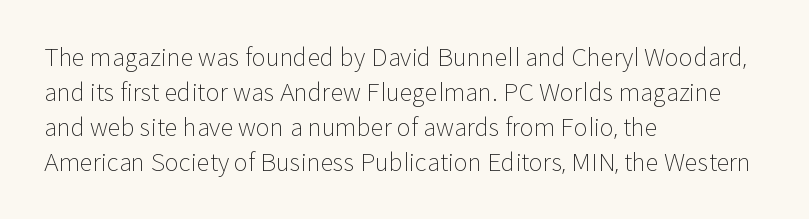
The image shows 24 px text type, upright; set left-aligned, normal line spacing (1.46x), normal letter spacing, not underlined.
